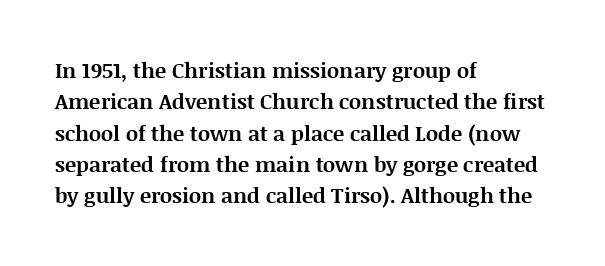
{"italic": "no", "bold": "yes", "underline": "no", "align": "left", "line_spacing": "normal", "line_spacing_ratio": 1.49, "letter_spacing": "normal", "letter_spacing_em": 0.0, "glyph_px": 21}
